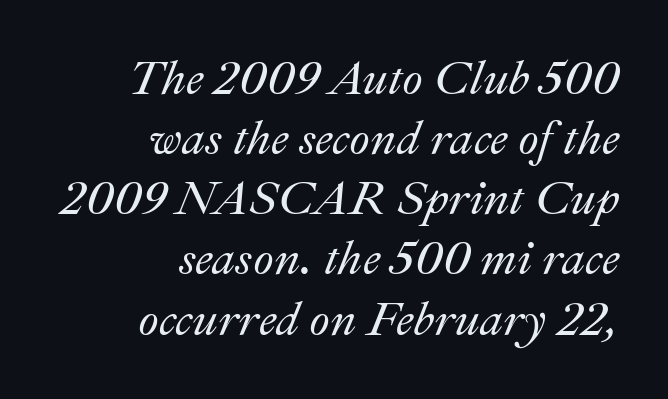
An italicized treatment has been applied to the whole sample. One glance says typical: line gaps are just what's usual. Default kerning and tracking; the words read as compact shapes. The letters advance in unequal steps, a hallmark of proportional type. The rendering anchors every line to the right-hand side. Has an underline been added? It has not.
